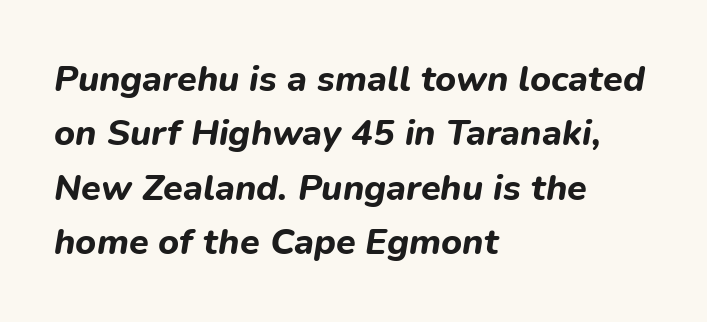
The image shows 36 px bold type, italic (leaning right); set left-aligned, normal line spacing (1.51x), normal letter spacing, not underlined; low stroke contrast and a medium x-height.
